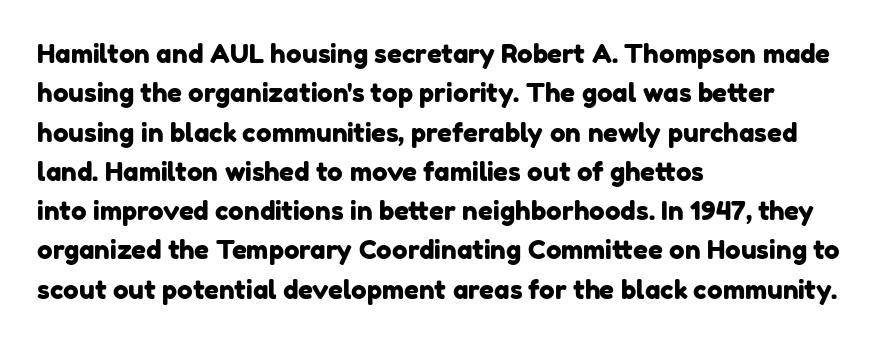
{"underline": "no", "align": "left", "line_spacing": "normal", "line_spacing_ratio": 1.51, "letter_spacing": "normal", "letter_spacing_em": 0.0, "glyph_px": 26}
